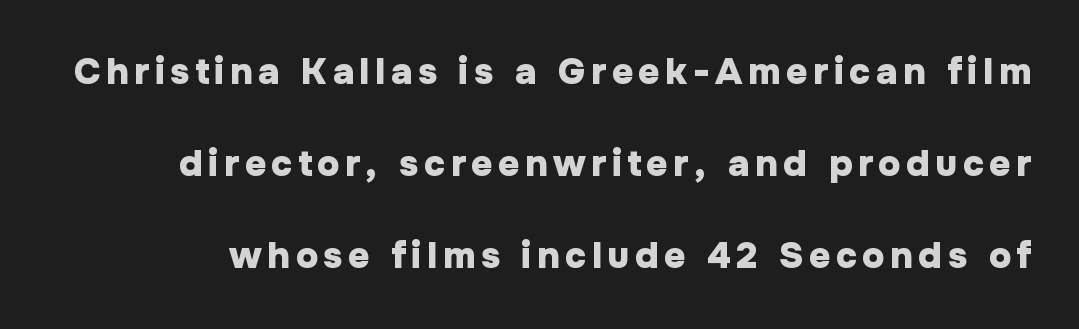
The image shows 37 px heavy sans-serif type, upright; set loose line spacing (2.49x), not underlined; low stroke contrast and a medium x-height.
